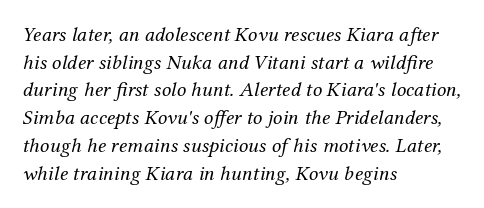
The paragraph shown leans on its left margin. Look at the tracking — it's just the regular setting, nothing added. Weight: not bold — regular or lighter. These lines were composed using italics.
